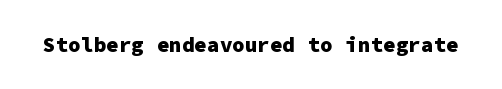
{"italic": "no", "bold": "yes", "underline": "no", "letter_spacing": "normal", "letter_spacing_em": 0.0, "glyph_px": 21}
